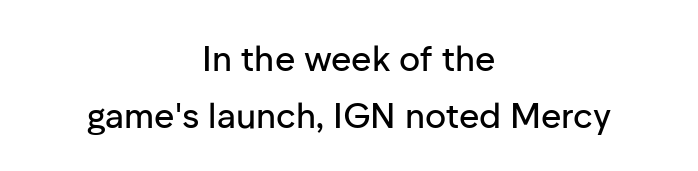
Q: Is the text italic (slanted)? A: No, it is upright.
Q: Is the typeface a serif or a sans-serif typeface? A: Sans-serif.
Q: Is the text underlined? A: No.
Q: How is the paragraph aligned? A: Centered.
Q: Is the spacing between letters normal or unusually wide? A: Normal.
Q: Is the spacing between lines tight, normal or loose? A: Normal.
Q: Width (condensed, normal, or wide)? A: Normal.
Q: Stroke contrast? A: Low.
Q: x-height? A: Medium.
Q: Monospaced? A: No.
